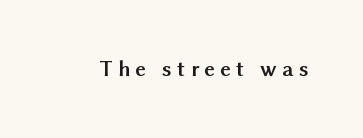
Q: Is the text bold? A: Yes.
Q: Is the text italic (slanted)? A: No, it is upright.
Q: Is the text underlined? A: No.
Q: Is the spacing between letters normal or unusually wide? A: Unusually wide.
